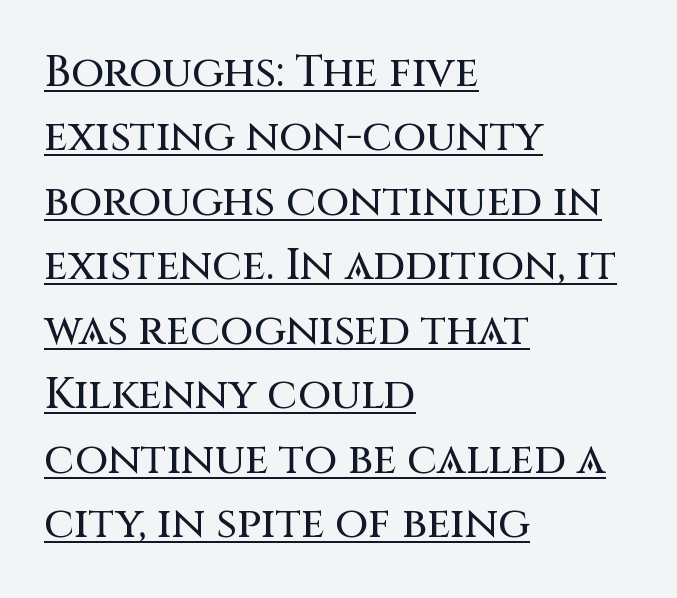
{"serif": "no", "italic": "no", "width": "normal", "stroke_contrast": "medium", "x_height": "large", "monospaced": "no", "underline": "yes", "align": "left", "line_spacing": "normal", "line_spacing_ratio": 1.5, "letter_spacing": "normal", "letter_spacing_em": 0.0, "glyph_px": 43}
